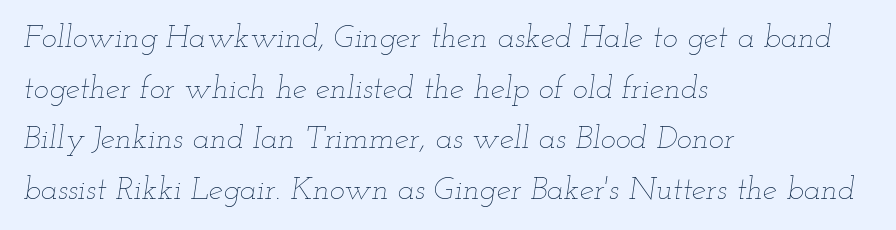
Q: Is the text bold? A: No.
Q: Is the text italic (slanted)? A: Yes, it leans right by about 12 degrees.
Q: Is the text underlined? A: No.
Q: How is the paragraph aligned? A: Left-aligned.
Q: Is the spacing between letters normal or unusually wide? A: Normal.
Q: Is the spacing between lines tight, normal or loose? A: Normal.
Q: Width (condensed, normal, or wide)? A: Wide.
Q: Stroke contrast? A: Low.
Q: x-height? A: Small.
Q: Monospaced? A: No.
